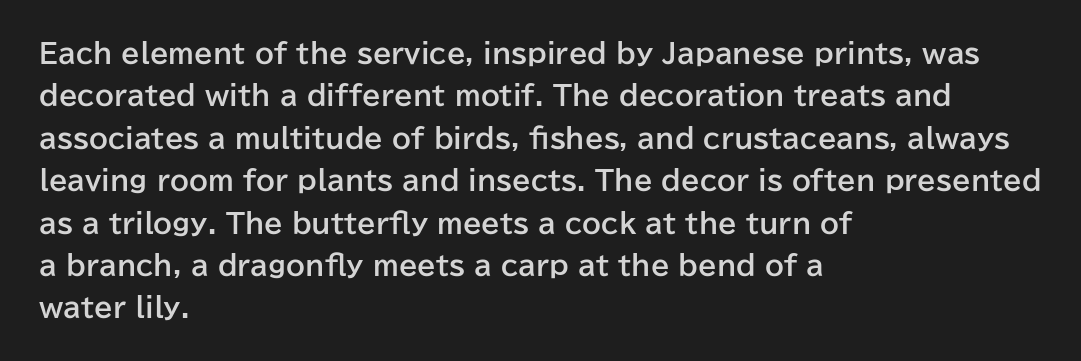
{"italic": "no", "bold": "yes", "underline": "no", "align": "left", "line_spacing": "normal", "line_spacing_ratio": 1.57, "letter_spacing": "normal", "letter_spacing_em": 0.0, "glyph_px": 27}
